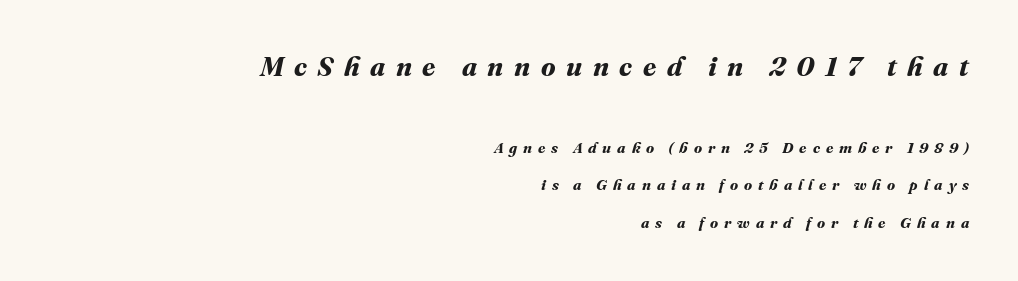
Q: Is the text bold? A: Yes.
Q: Is the text underlined? A: No.
Q: How is the paragraph aligned? A: Right-aligned.
Q: Is the spacing between letters normal or unusually wide? A: Unusually wide.
Q: Is the spacing between lines tight, normal or loose? A: Loose.
Q: Which block of text is set in a larger size, the first (top) or the second (bottom)? A: The first (top) one.
